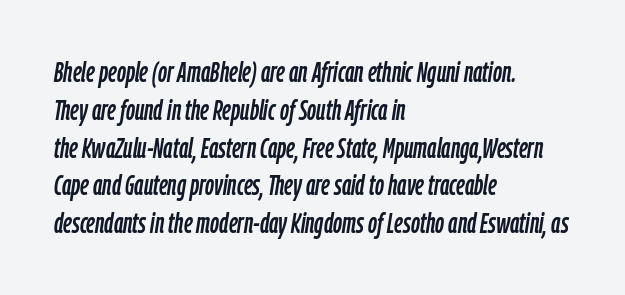
In terms of leading, this rendering sits right in the middle. Varying glyph widths throughout — classic text-font behaviour. The typesetter chose a ragged-right arrangement here. In terms of letterspacing, this is plain default setting. Decoration check: the copy has no underline. In terms of posture, this sample is oblique.
